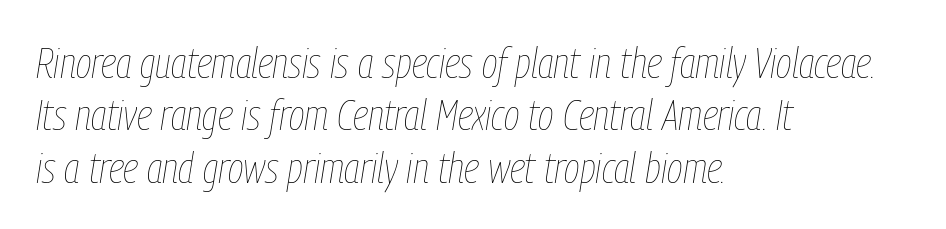
The image shows 43 px thin, condensed type, italic (leaning right); set left-aligned, line spacing 1.22x, normal letter spacing, not underlined; low stroke contrast and a medium x-height.
